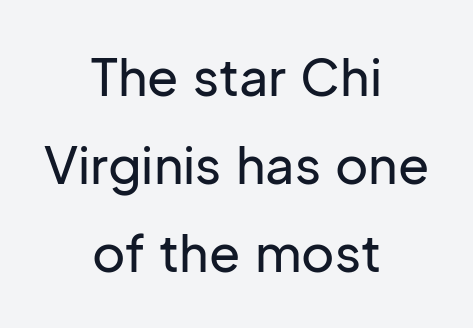
Nothing sits at the stroke ends, so this counts as sans-serif. Anything drawn beneath the words? Only blank space. This is roman type, the default non-slanted kind. The face used here is proportionally spaced, like ordinary book or web type. Caption: standard tracking, unaltered.
